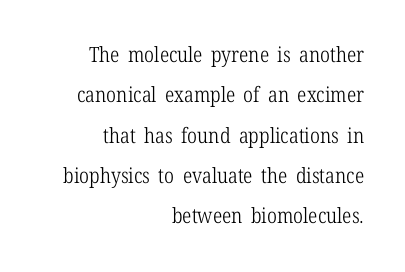
{"italic": "no", "bold": "no", "underline": "no", "align": "right", "line_spacing": "loose", "line_spacing_ratio": 1.92, "letter_spacing": "normal", "letter_spacing_em": 0.0, "glyph_px": 21}
